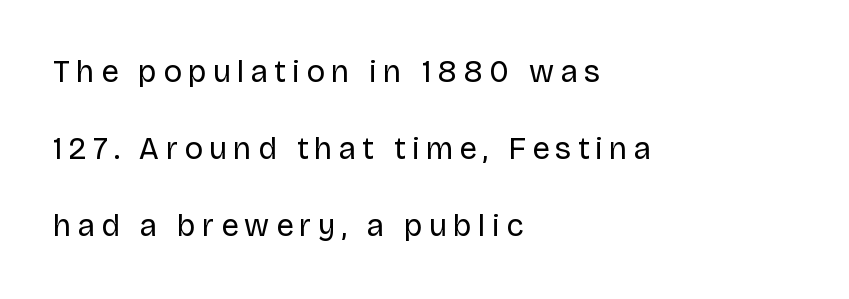
The image shows 31 px regular-weight sans-serif type, upright; set left-aligned, loose line spacing (2.49x), unusually wide letter spacing (+0.2 em), not underlined; low stroke contrast and a large x-height.
